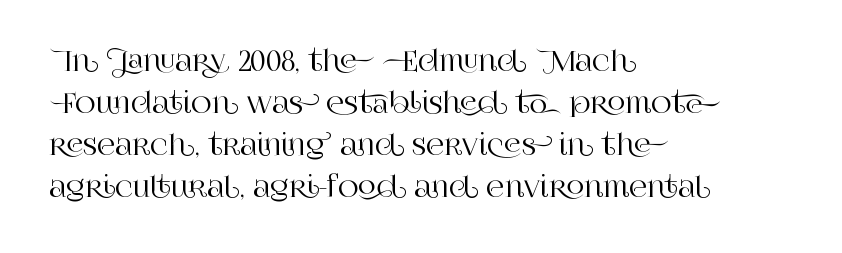
Q: Is the text italic (slanted)? A: No, it is upright.
Q: Is the typeface a serif or a sans-serif typeface? A: Serif.
Q: Is the text underlined? A: No.
Q: How is the paragraph aligned? A: Left-aligned.
Q: Is the spacing between letters normal or unusually wide? A: Normal.
Q: Is the spacing between lines tight, normal or loose? A: Normal.
Q: Width (condensed, normal, or wide)? A: Normal.
Q: Stroke contrast? A: High.
Q: x-height? A: Large.
Q: Monospaced? A: No.
